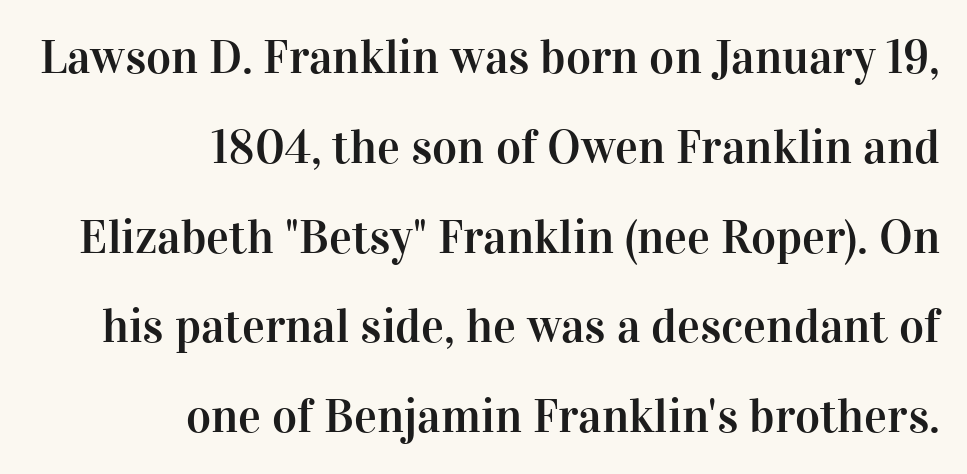
The image shows 48 px serif type, upright; set right-aligned, line spacing 1.87x, normal letter spacing, not underlined; high stroke contrast and a medium x-height.
